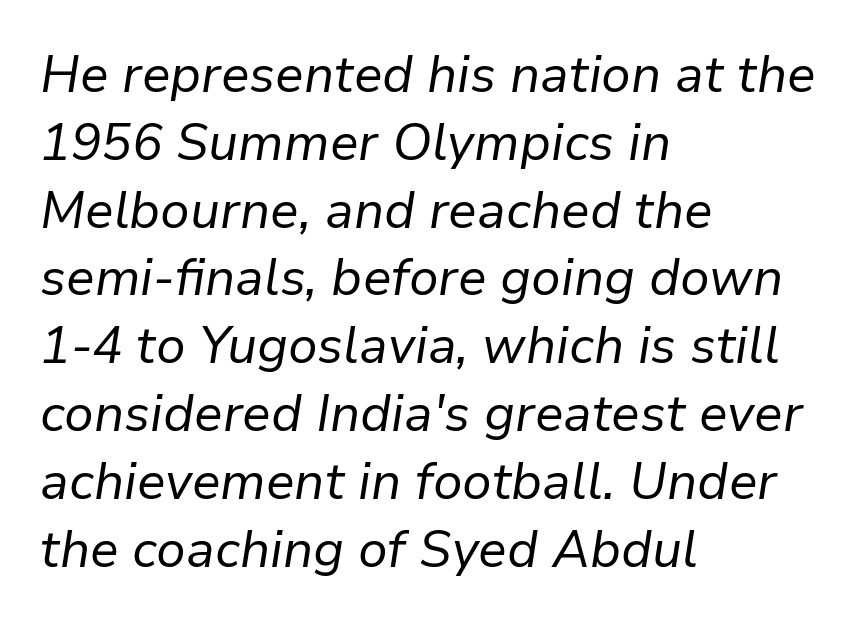
Q: Is the text bold? A: No.
Q: Is the text italic (slanted)? A: Yes, it leans right by about 9 degrees.
Q: Is the text underlined? A: No.
Q: How is the paragraph aligned? A: Left-aligned.
Q: Is the spacing between letters normal or unusually wide? A: Normal.
Q: Is the spacing between lines tight, normal or loose? A: Normal.
Q: Width (condensed, normal, or wide)? A: Normal.
Q: Stroke contrast? A: Low.
Q: x-height? A: Medium.
Q: Monospaced? A: No.
